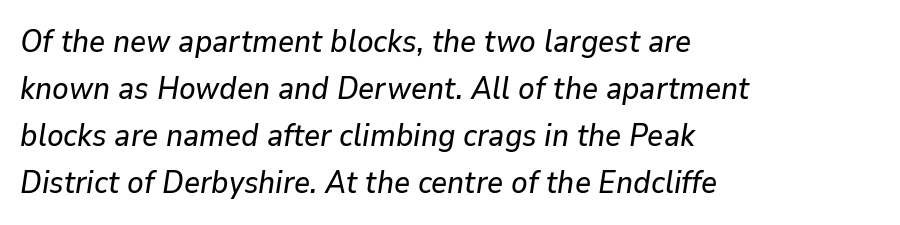
Lines of text with bare space underneath. The type is set solid horizontally, with unmodified tracking. Casual observation: everything's shoved over to the left. Rows of type keep a routine distance in the vertical direction.
